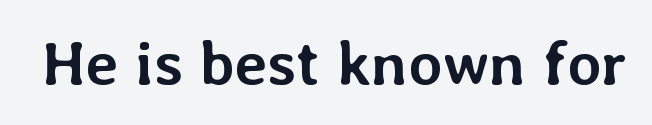
{"italic": "no", "bold": "yes", "weight": "semibold", "width": "normal", "stroke_contrast": "low", "x_height": "medium", "monospaced": "no", "underline": "no", "letter_spacing": "normal", "letter_spacing_em": 0.0, "glyph_px": 62}
